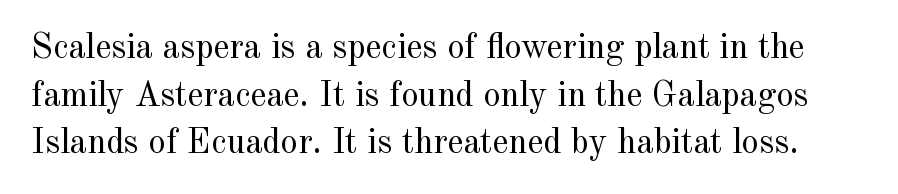
Q: Is the text bold? A: No.
Q: Is the text italic (slanted)? A: No, it is upright.
Q: Is the typeface a serif or a sans-serif typeface? A: Serif.
Q: Is the text underlined? A: No.
Q: Is the spacing between letters normal or unusually wide? A: Normal.
Q: Is the spacing between lines tight, normal or loose? A: Normal.
Q: Width (condensed, normal, or wide)? A: Normal.
Q: x-height? A: Small.
Q: Monospaced? A: No.
